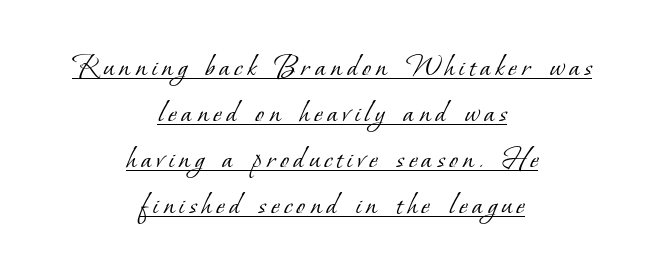
The image shows 32 px light serif type; set centered, normal line spacing (1.44x), underlined; low stroke contrast and a small x-height.
